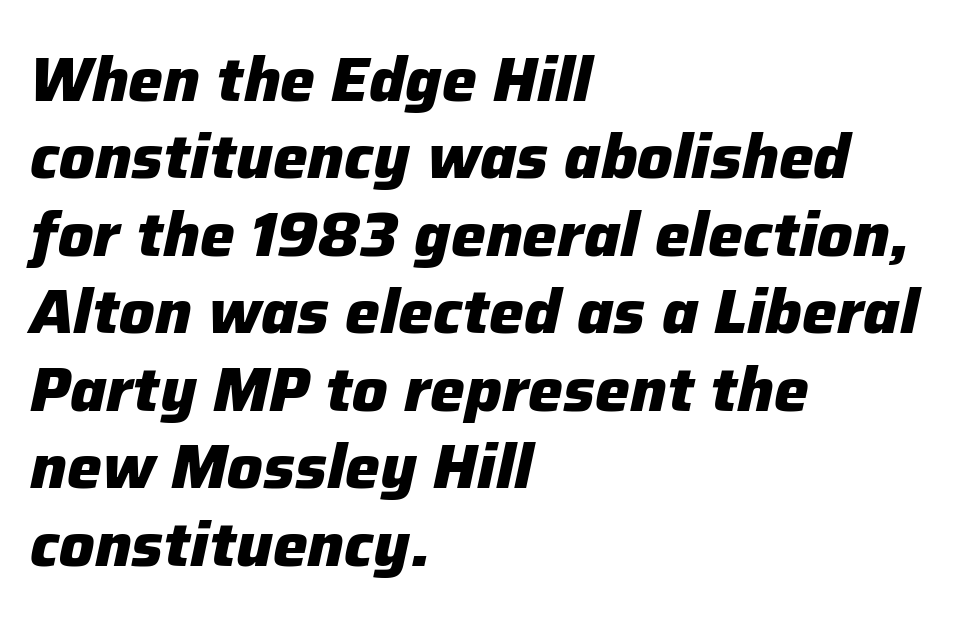
Is this a fixed-width face? No — the glyphs have proportional, varying widths. A typesetter would mark this as italic. Just letters on the line, the space beneath them empty. If you drew a ruler down the left edge, every line would touch it. You could call the tracking neutral — neither tight nor loose. Plenty of ink on the page — the face is bold.
